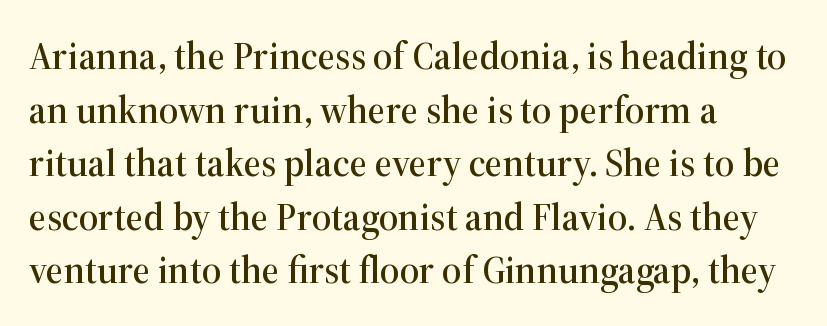
The image shows 38 px serif type, upright; set left-aligned, normal line spacing (1.41x), normal letter spacing, not underlined; high stroke contrast and a medium x-height.
